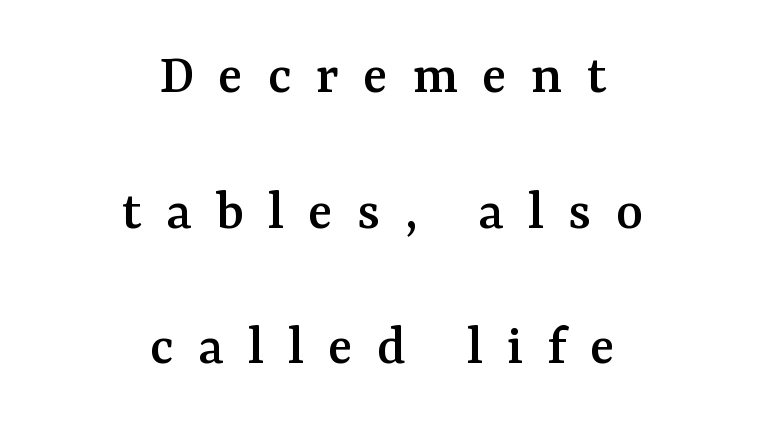
Designer's note — italics off, roman on. Serif or sans? Serif — the stroke terminals have little feet. Horizontally, the lines are justified to the midpoint only. Baseline-to-baseline distance is far greater than the letter height. Type without underlining.
